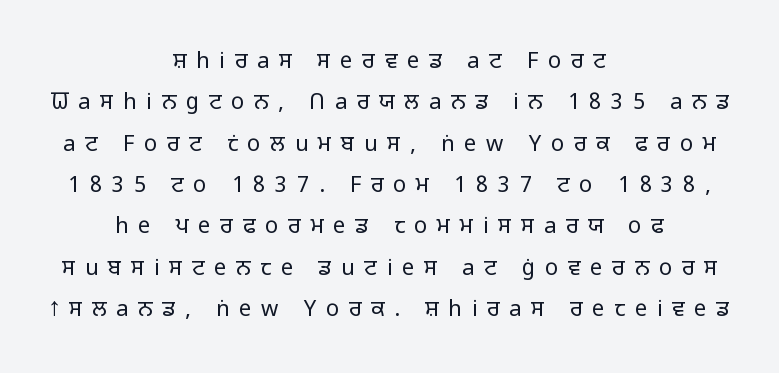
Summary of weight: not heavy and not bold. Notice how the passage keeps no hard edge, just a central spine. Posture: upright roman. The gaps between neighbouring characters are conspicuously large.
